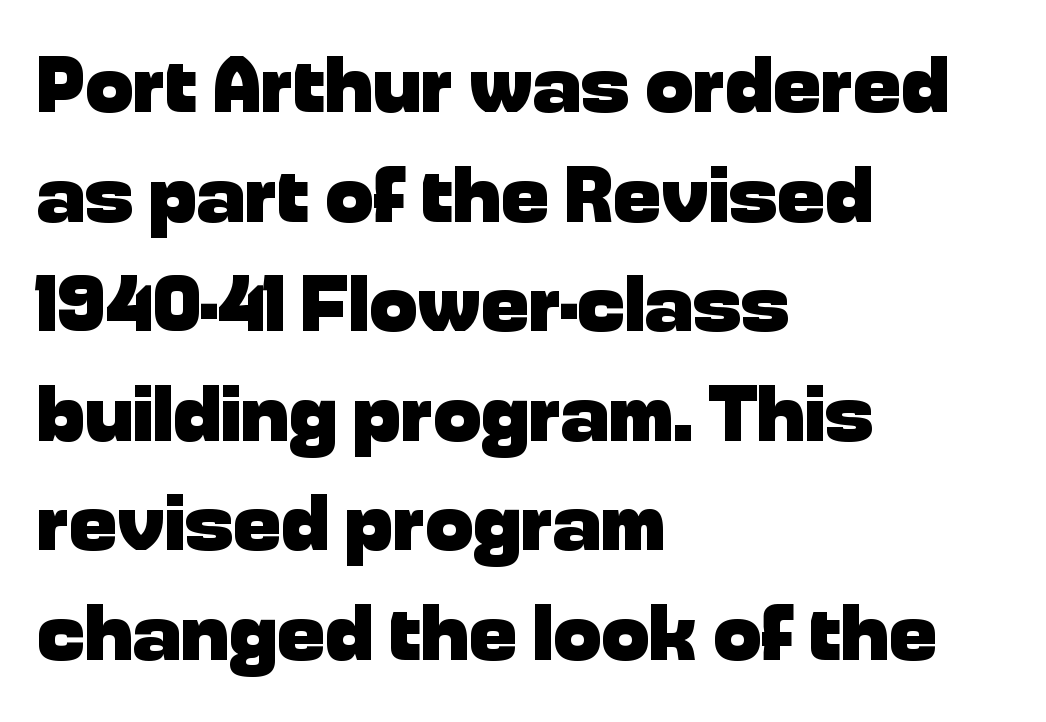
These lines are set flush left with a ragged right edge. Is the type bold? Yes — the strokes are clearly thick and heavy. Students, observe: this is what conventionally led text looks like. Does the type have serifs? No, each stem ends abruptly. Looks like regular typesetting: each glyph gets only the width it needs.
